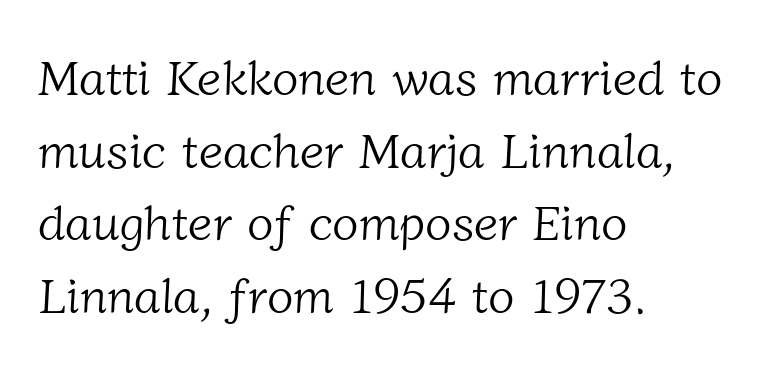
The image shows 49 px light serif type; set left-aligned, normal line spacing (1.48x), normal letter spacing, not underlined; low stroke contrast and a medium x-height.
